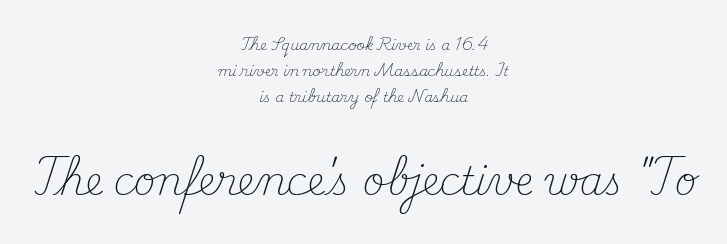
Q: Is the text bold? A: No.
Q: Is the text italic (slanted)? A: Yes.
Q: Is the typeface a serif or a sans-serif typeface? A: Serif.
Q: Is the text underlined? A: No.
Q: How is the paragraph aligned? A: Centered.
Q: Is the spacing between letters normal or unusually wide? A: Normal.
Q: Which block of text is set in a larger size, the first (top) or the second (bottom)? A: The second (bottom) one.
Q: Width (condensed, normal, or wide)? A: Normal.
Q: Stroke contrast? A: Medium.
Q: x-height? A: Small.
Q: Monospaced? A: No.
